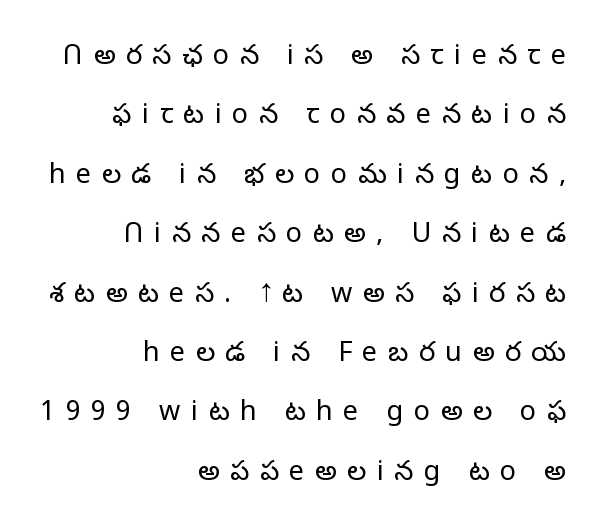
{"italic": "no", "bold": "no", "underline": "no", "align": "right", "line_spacing": "loose", "line_spacing_ratio": 2.2, "letter_spacing": "wide", "letter_spacing_em": 0.39, "glyph_px": 27}
